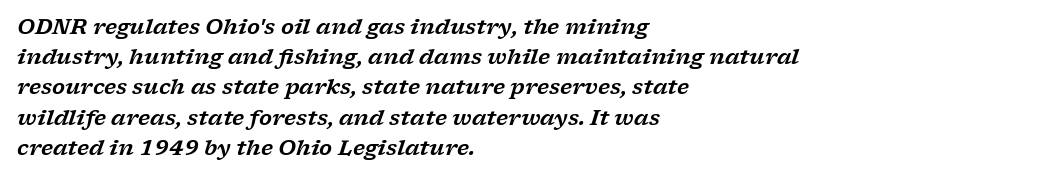
The image shows 21 px text type, italic (leaning right); set left-aligned, normal line spacing (1.44x), normal letter spacing, not underlined.
